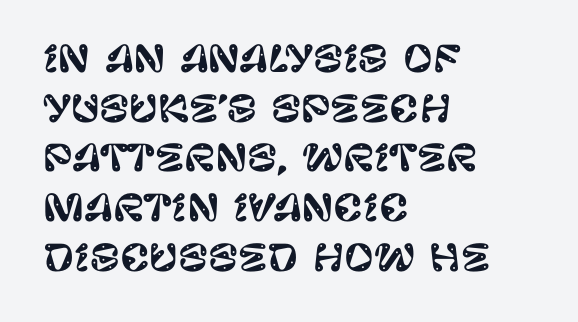
This rendering uses left alignment, leaving the right contour irregular. The type is set solid horizontally, with unmodified tracking. The rendering uses a moderate line-height, typical for paragraphs. Just letters on the line, the space beneath them empty. Examine the stroke ends and you'll find no serifs.
